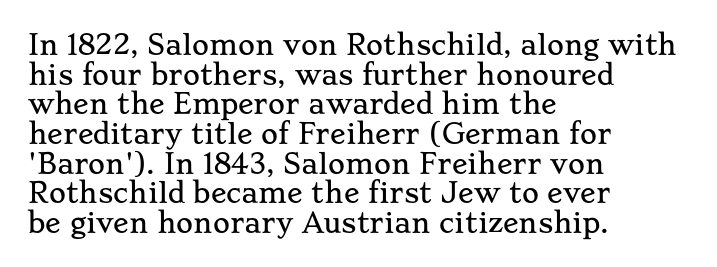
{"italic": "no", "underline": "no", "align": "left", "line_spacing": "tight", "line_spacing_ratio": 1.14, "letter_spacing": "normal", "letter_spacing_em": 0.0, "glyph_px": 26}
